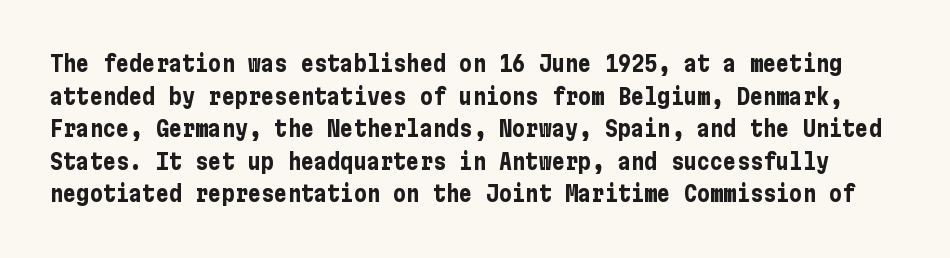
Glance below the letters and you will spot only blank space. As a designer I'd log this as weight 700, bold. Inter-character spacing is left at the font's built-in metrics. The passage shown stacks its lines at a standard gap. The lettering holds an erect, upright posture throughout.
